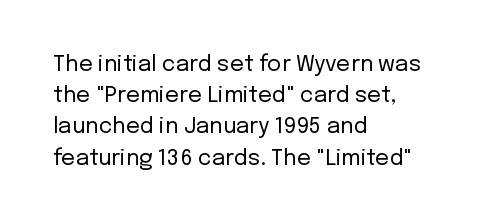
The image shows 22 px text type, upright; set left-aligned, normal line spacing (1.42x), normal letter spacing, not underlined.
